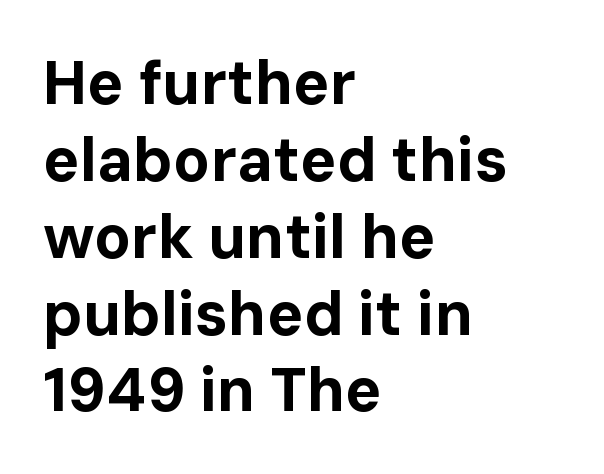
{"serif": "no", "italic": "no", "bold": "yes", "weight": "bold", "width": "normal", "stroke_contrast": "low", "x_height": "medium", "monospaced": "no", "underline": "no", "align": "left", "line_spacing": "normal", "line_spacing_ratio": 1.26, "letter_spacing": "normal", "letter_spacing_em": 0.0, "glyph_px": 61}
